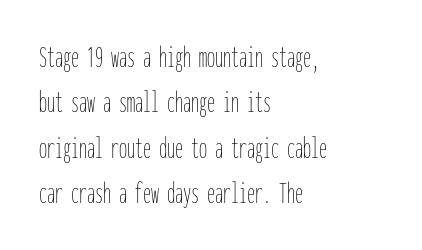
{"italic": "no", "bold": "no", "weight": "thin", "width": "condensed", "stroke_contrast": "low", "x_height": "medium", "monospaced": "yes", "underline": "no", "align": "left", "line_spacing": "normal", "line_spacing_ratio": 1.42, "letter_spacing": "normal", "letter_spacing_em": 0.0, "glyph_px": 32}
